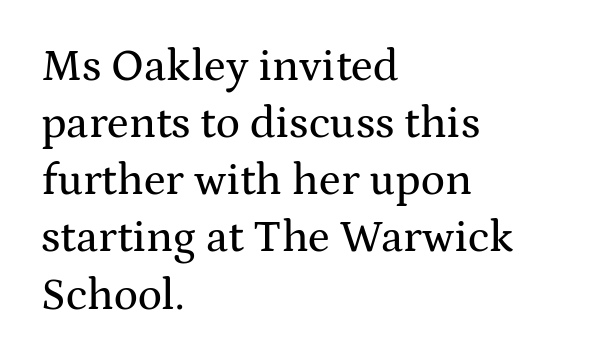
Casual observation: everything's shoved over to the left. The foot of each line stays bare and open. This block has exactly the height ordinary leading produces. Notice how the stems are strictly vertical — no italics here. Does extra space separate the letters? No, they use regular spacing.
